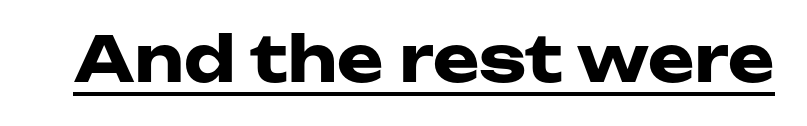
{"serif": "no", "italic": "no", "bold": "yes", "weight": "heavy", "width": "wide", "stroke_contrast": "low", "x_height": "medium", "monospaced": "no", "underline": "yes", "letter_spacing": "normal", "letter_spacing_em": 0.0, "glyph_px": 63}
